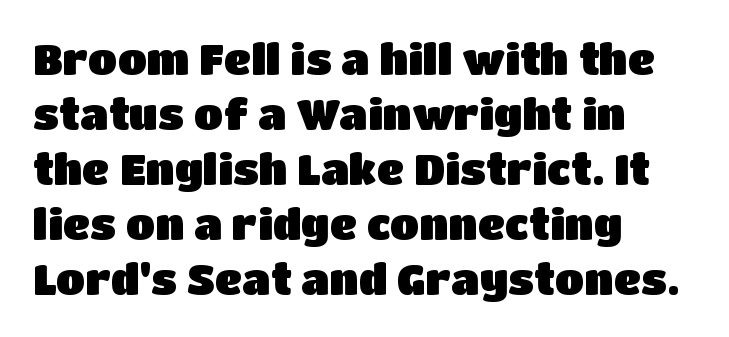
{"serif": "no", "italic": "no", "width": "normal", "stroke_contrast": "low", "x_height": "large", "monospaced": "no", "underline": "no", "align": "left", "line_spacing": "normal", "line_spacing_ratio": 1.28, "letter_spacing": "normal", "letter_spacing_em": 0.0, "glyph_px": 43}
